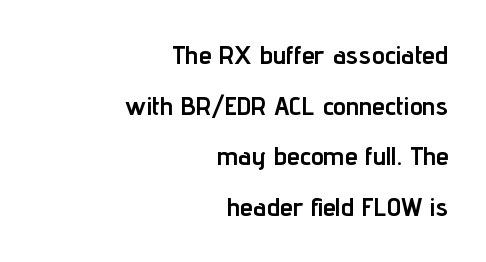
Layout note: lines flush right. The gaps between neighbouring characters are ordinary and unremarkable. The area under the type is left untouched. Honestly, the rows look like they've been pulled way apart. In terms of posture, this sample is upright.
